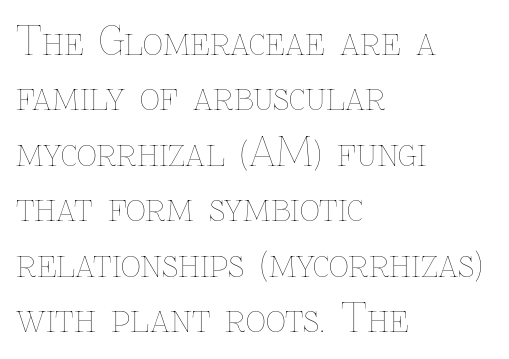
The image shows 39 px thin type, upright; set left-aligned, normal line spacing (1.42x), normal letter spacing, not underlined; low stroke contrast and a medium x-height.
